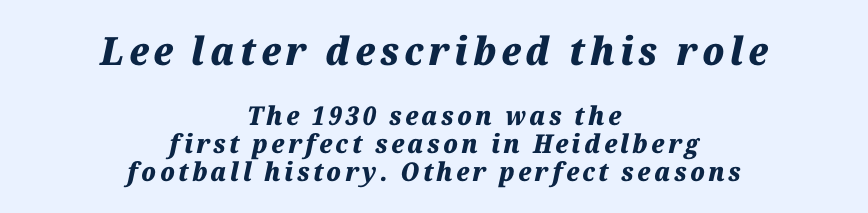
Do the characters align in a grid? No, the font is proportional. Scale decreases going downward across the two blocks. Rendered with sloped, italic letterforms. The passage shown stacks its lines with hardly any gap. The typesetter chose a symmetrical, centered arrangement here. Descenders hang freely into open space.
